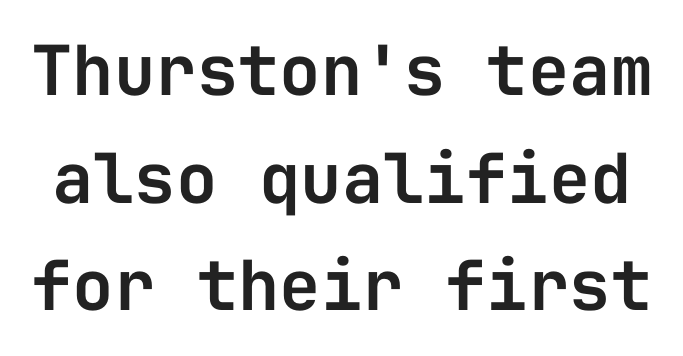
Q: Is the text italic (slanted)? A: No, it is upright.
Q: Is the typeface a serif or a sans-serif typeface? A: Sans-serif.
Q: Is the text underlined? A: No.
Q: Is the spacing between letters normal or unusually wide? A: Normal.
Q: Is the spacing between lines tight, normal or loose? A: Normal.
Q: Width (condensed, normal, or wide)? A: Normal.
Q: Stroke contrast? A: Low.
Q: x-height? A: Medium.
Q: Monospaced? A: Yes.
